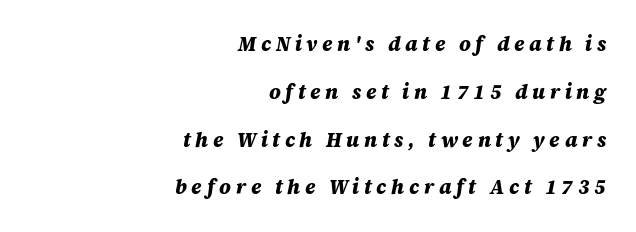
Q: Is the text bold? A: Yes.
Q: Is the text italic (slanted)? A: Yes, it leans right by about 12 degrees.
Q: Is the text underlined? A: No.
Q: How is the paragraph aligned? A: Right-aligned.
Q: Is the spacing between letters normal or unusually wide? A: Unusually wide.
Q: Is the spacing between lines tight, normal or loose? A: Loose.
